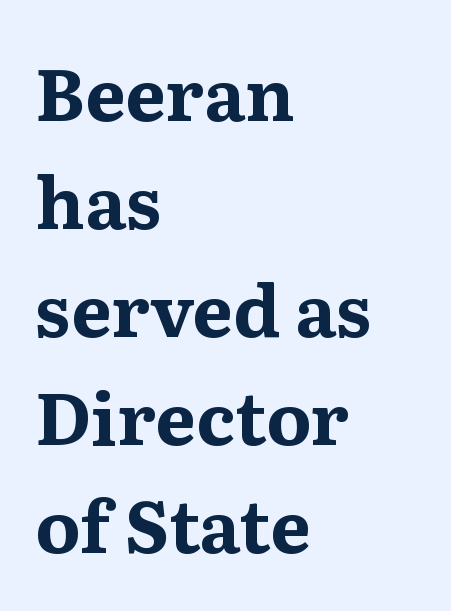
The words here are not underlined. Each letter keeps its own natural width here, so spacing adapts to shape. Casual observation: everything's shoved over to the left. This block has exactly the height ordinary leading produces. Old-style or modern, the face here clearly has serifs.
